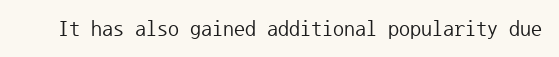
Q: Is the text bold? A: No.
Q: Is the text italic (slanted)? A: No, it is upright.
Q: Is the text underlined? A: No.
Q: Is the spacing between letters normal or unusually wide? A: Normal.
